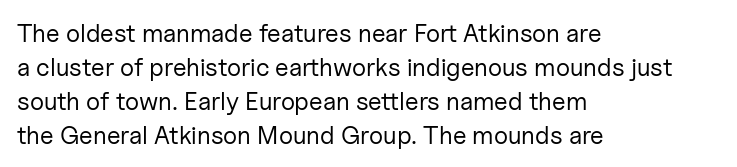
A normal amount of white space separates one row of letters from the next. Honestly, the letter spacing is just normal — you wouldn't notice it. The font's upright variant was chosen for this text. Is this a heavy cut? Hardly; it is regular or lighter. Caption: multi-line text, flush left, ragged right.
